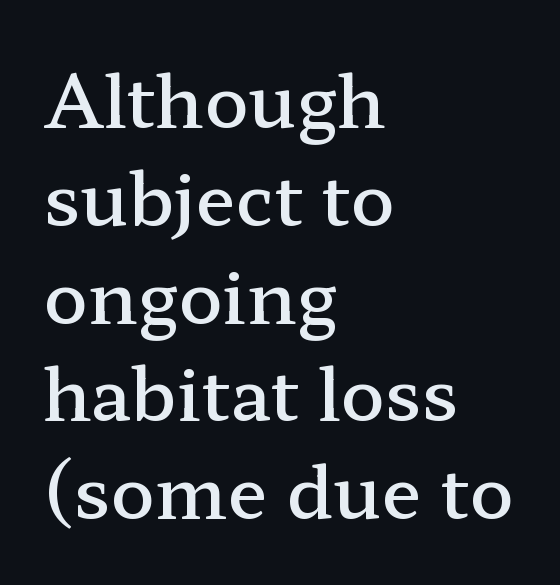
Tracking here is standard; glyphs follow each other at the usual distance. Think of a printed novel: that variable character pitch is what you see here. Compared with typical paragraphs, the rows here are spaced about the same. A typesetter would label this face a serif.
